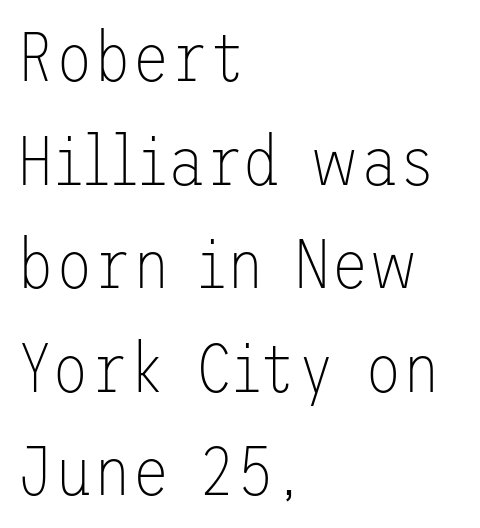
The space between consecutive lines is moderate. Is the letter spacing exaggerated? No — it looks like the ordinary default. Nobody drew a line under any word here. Font category for this specimen: sans-serif.
